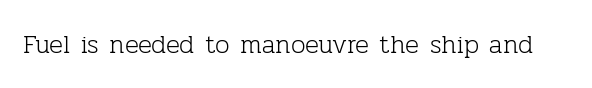
The image shows 26 px text type, upright; set normal letter spacing, not underlined.
